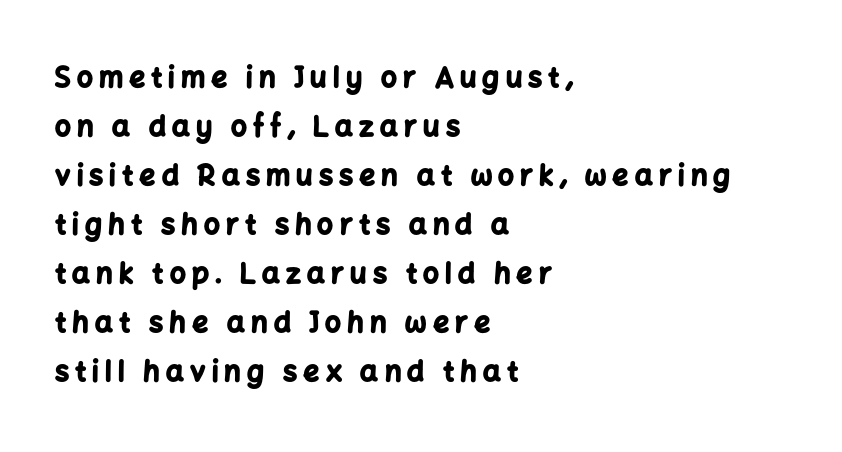
Nope, no serifs anywhere on these letters. The glyphs are unaccompanied by any horizontal stroke below them. These lines are rendered in a variable-pitch font. You'd pick this weight for a headline — it's a proper bold. Posture: vertical. Loose tracking; the words dissolve into strings of separated letters.
